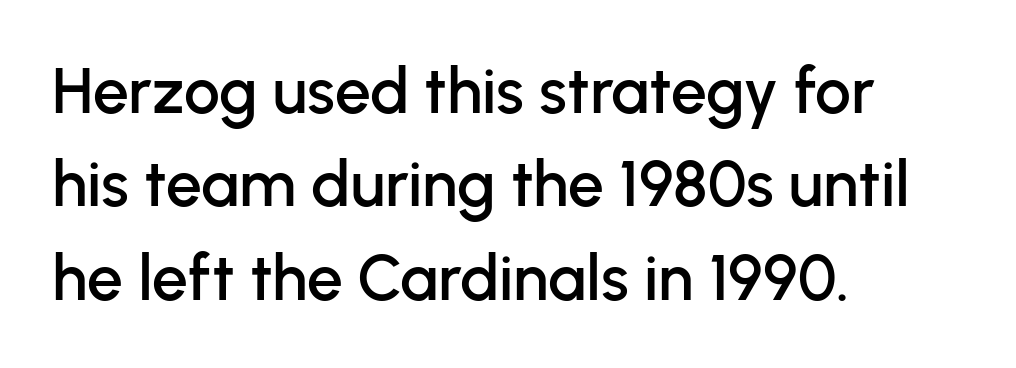
Honestly, there is no underline to notice here at all. The passage shown is typed in a proportional face where columns would drift. Vertical spacing — default. Nobody touched the tracking dial on this one. Look at the bottom of the vertical strokes: they stop flat, with no serifs.
